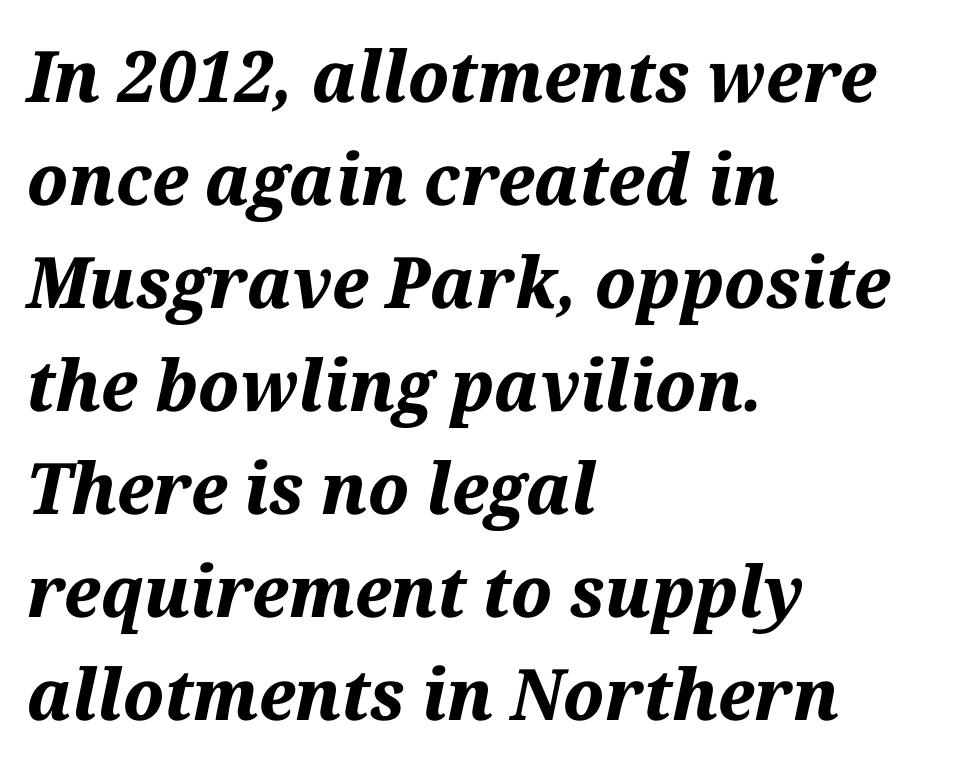
Q: Is the text bold? A: Yes.
Q: Is the text italic (slanted)? A: Yes, it leans right by about 12 degrees.
Q: Is the text underlined? A: No.
Q: How is the paragraph aligned? A: Left-aligned.
Q: Is the spacing between letters normal or unusually wide? A: Normal.
Q: Is the spacing between lines tight, normal or loose? A: Normal.
Q: Width (condensed, normal, or wide)? A: Normal.
Q: Stroke contrast? A: Medium.
Q: x-height? A: Medium.
Q: Monospaced? A: No.
